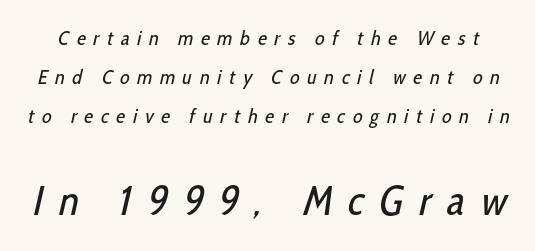
The image shows 41 px regular-weight, condensed sans-serif type; set loose line spacing (1.95x), unusually wide letter spacing (+0.39 em), not underlined; the second (bottom) block is 2.05x larger; low stroke contrast and a medium x-height.
